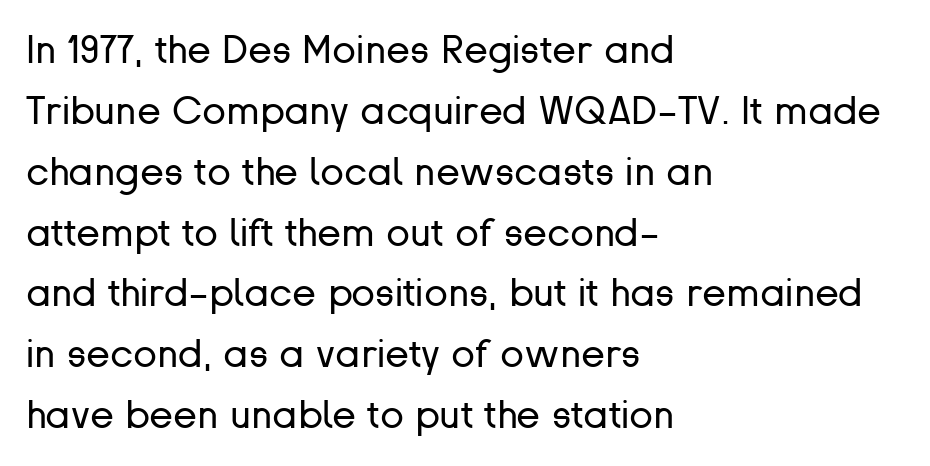
This rendering leaves character spacing at its baseline value. The compositor pushed each line to the left boundary. Check the space under the baseline: it is left empty. The weight would be labelled regular, book, light, or lighter still. Summary of vertical rhythm: regular, with standard interline spacing. Varying glyph widths throughout — classic text-font behaviour.
